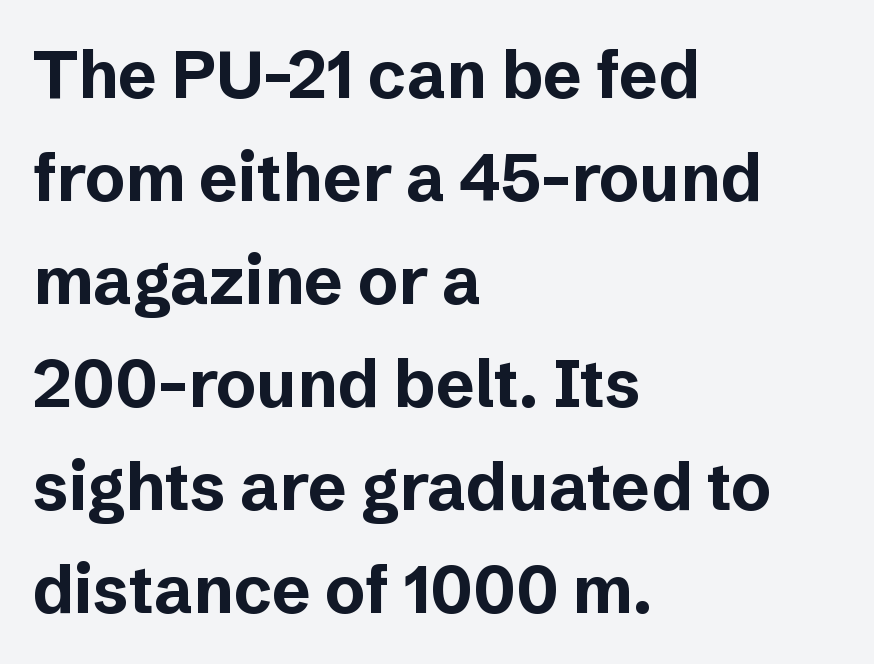
Tracking here is standard; glyphs follow each other at the usual distance. Unlike italic type, these characters show no tilt at all. This rendering uses left alignment, leaving the right contour irregular. Character widths vary here, with narrow letters taking less room than wide ones.
